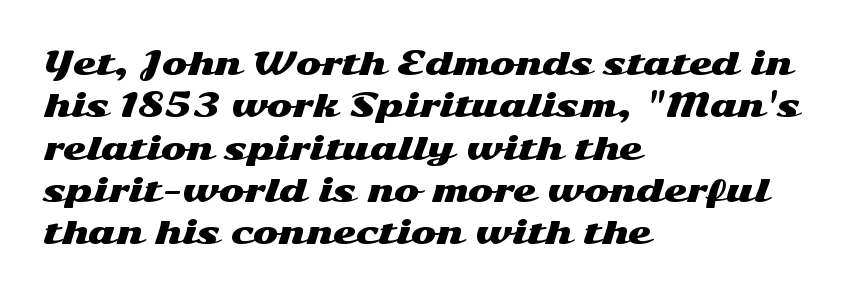
{"serif": "no", "width": "wide", "stroke_contrast": "medium", "x_height": "medium", "monospaced": "no", "underline": "no", "align": "left", "line_spacing": "normal", "line_spacing_ratio": 1.41, "letter_spacing": "normal", "letter_spacing_em": 0.0, "glyph_px": 30}
